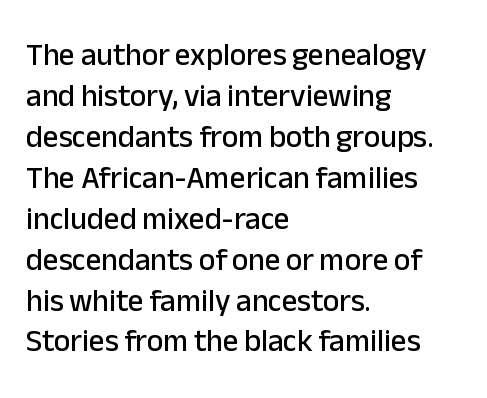
Proportional: the letters do not fall into vertical columns. The type family on display is of the sans-serif kind. Vertically, the passage feels balanced, rows spaced as you'd expect. The type sits square on the baseline with zero lean. Between one letter and the next there's only the usual sliver of space. In CSS terms this would be text-align: left.
